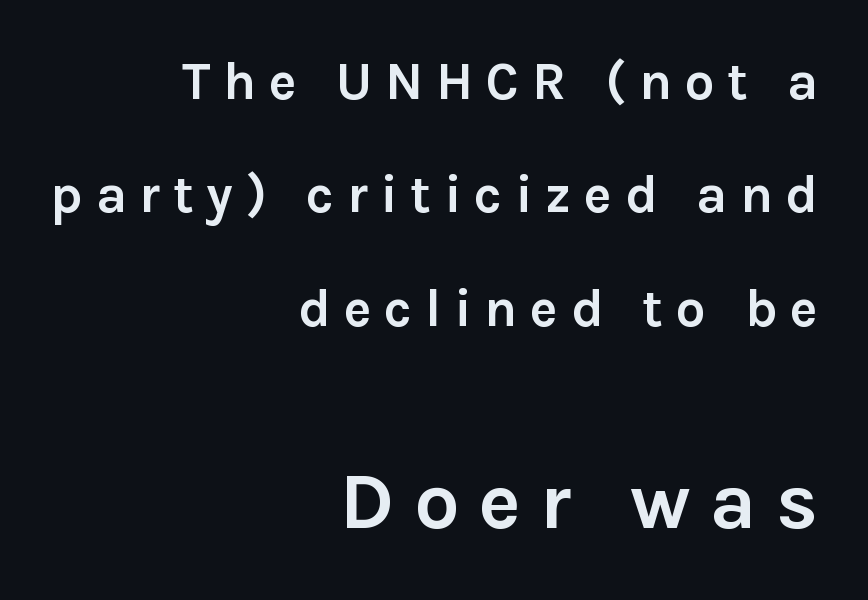
The face used here is proportionally spaced, like ordinary book or web type. Of the two passages, the one underneath uses the larger point size. Strokes here are thick enough to call this a true bold. The letters stand straight up with perfectly vertical stems. The paragraph shown leans on its right margin. The designer went with a sans here, leaving each stem footless.
